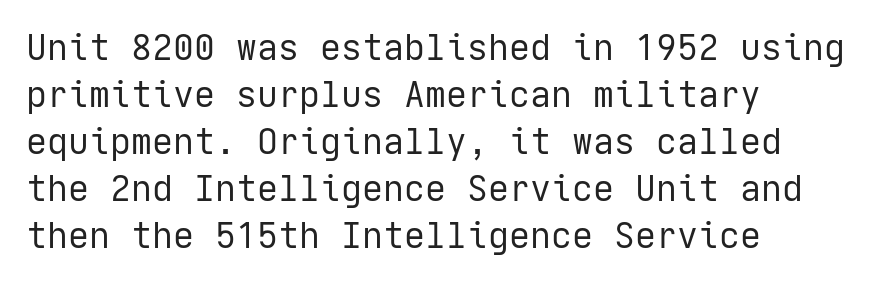
The image shows 35 px regular-weight sans-serif type, upright; set left-aligned, normal line spacing (1.34x), normal letter spacing, not underlined; low stroke contrast and a medium x-height.
